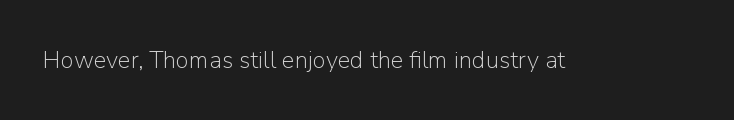
The image shows 24 px text type, upright; set normal letter spacing, not underlined.
